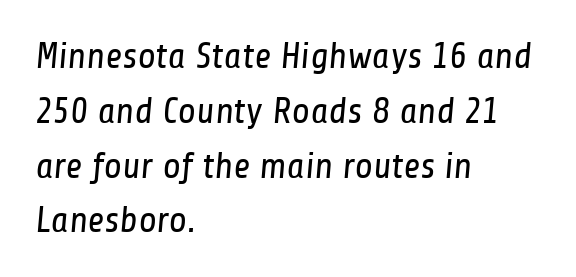
The image shows 37 px regular-weight, condensed sans-serif type; set left-aligned, normal line spacing (1.48x), normal letter spacing, not underlined; low stroke contrast and a medium x-height.
